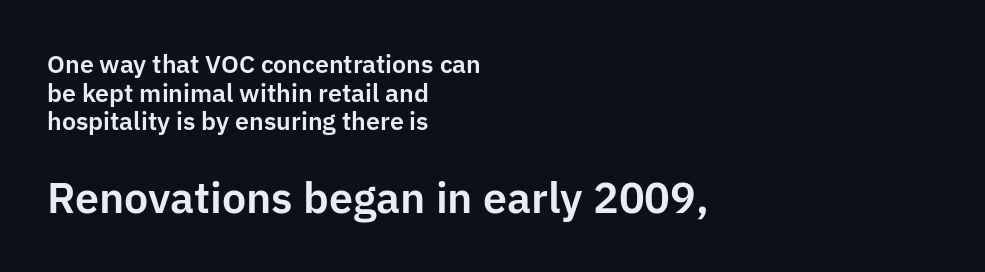
The letters sit at their default tracking, neither squeezed nor spread. No italicization has been applied; the sample stays upright. Each line starts at the same left margin while the right side varies. How would I describe the line gaps? Narrow and economical. The letters advance in unequal steps, a hallmark of proportional type. Which of the two is more prominent by size? The second, at the bottom.
